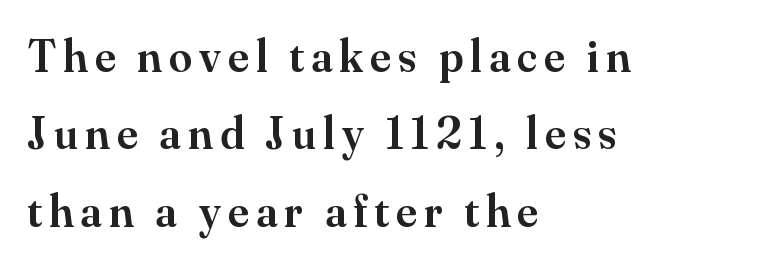
{"serif": "yes", "italic": "no", "bold": "semi", "weight": "semibold", "width": "normal", "stroke_contrast": "medium", "x_height": "small", "monospaced": "no", "underline": "no", "align": "left", "line_spacing": "normal", "line_spacing_ratio": 1.68, "glyph_px": 46}
